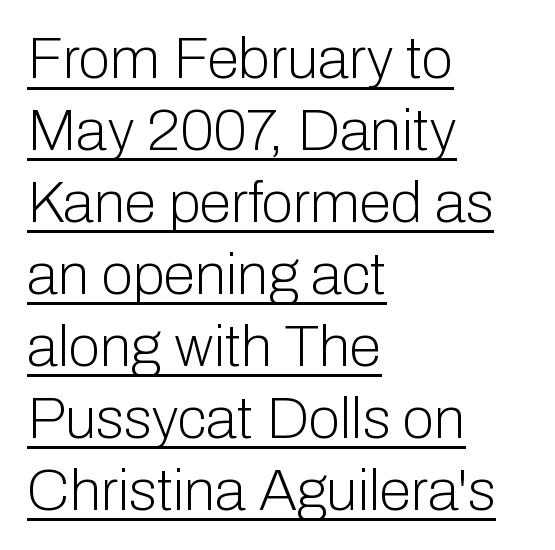
{"serif": "no", "italic": "no", "bold": "no", "weight": "light", "width": "normal", "stroke_contrast": "low", "x_height": "medium", "monospaced": "no", "underline": "yes", "align": "left", "line_spacing_ratio": 1.24, "letter_spacing": "normal", "letter_spacing_em": 0.0, "glyph_px": 58}
